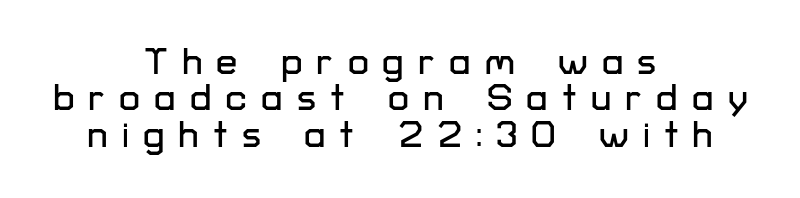
Q: Is the text italic (slanted)? A: No, it is upright.
Q: Is the typeface a serif or a sans-serif typeface? A: Sans-serif.
Q: Is the text underlined? A: No.
Q: How is the paragraph aligned? A: Centered.
Q: Is the spacing between letters normal or unusually wide? A: Unusually wide.
Q: Is the spacing between lines tight, normal or loose? A: Tight.
Q: Width (condensed, normal, or wide)? A: Normal.
Q: Stroke contrast? A: Low.
Q: x-height? A: Medium.
Q: Monospaced? A: No.
